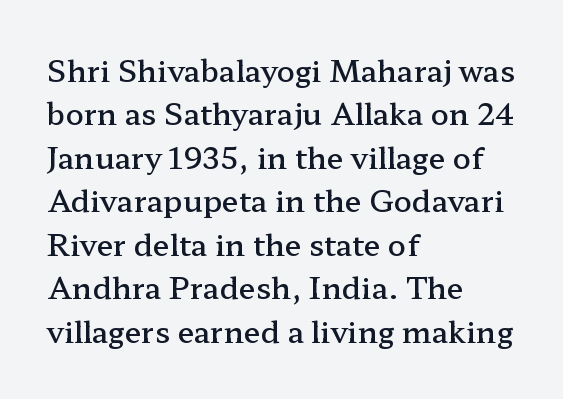
The image shows 30 px semibold, wide serif type, upright; set left-aligned, normal line spacing (1.45x), normal letter spacing, not underlined; low stroke contrast and a medium x-height.
